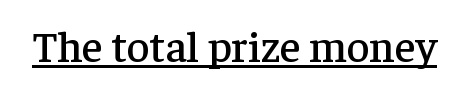
{"serif": "yes", "italic": "no", "width": "normal", "stroke_contrast": "low", "x_height": "medium", "monospaced": "no", "underline": "yes", "letter_spacing": "normal", "letter_spacing_em": 0.0, "glyph_px": 44}
